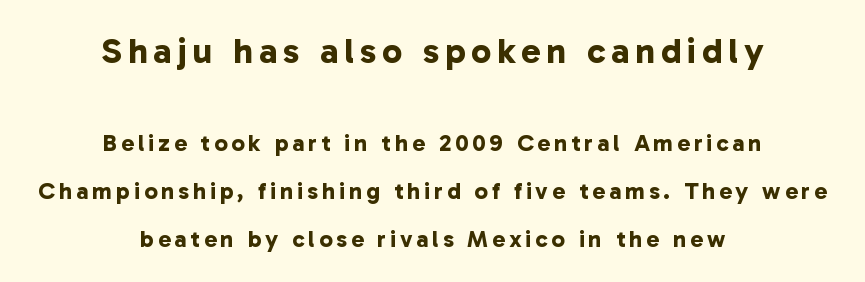
Q: Is the text bold? A: Yes.
Q: Is the typeface a serif or a sans-serif typeface? A: Sans-serif.
Q: Is the text underlined? A: No.
Q: How is the paragraph aligned? A: Centered.
Q: Is the spacing between lines tight, normal or loose? A: Loose.
Q: Which block of text is set in a larger size, the first (top) or the second (bottom)? A: The first (top) one.
Q: Width (condensed, normal, or wide)? A: Normal.
Q: Stroke contrast? A: Low.
Q: x-height? A: Medium.
Q: Monospaced? A: No.
